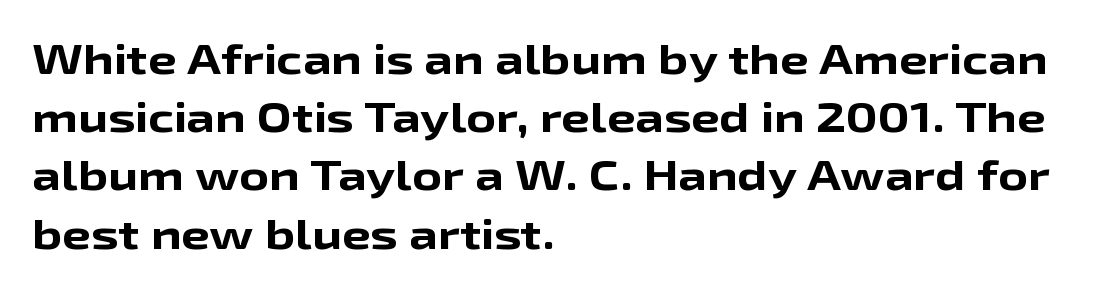
The image shows 41 px bold, wide sans-serif type, upright; set left-aligned, normal line spacing (1.42x), normal letter spacing, not underlined; low stroke contrast and a medium x-height.
